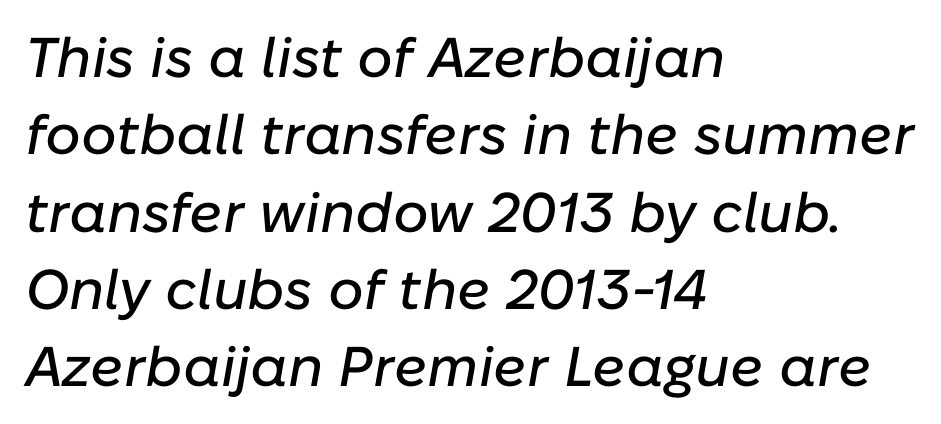
Q: Is the text italic (slanted)? A: Yes, it leans right by about 10 degrees.
Q: Is the text underlined? A: No.
Q: How is the paragraph aligned? A: Left-aligned.
Q: Is the spacing between letters normal or unusually wide? A: Normal.
Q: Is the spacing between lines tight, normal or loose? A: Normal.
Q: Width (condensed, normal, or wide)? A: Normal.
Q: Stroke contrast? A: Low.
Q: x-height? A: Medium.
Q: Monospaced? A: No.
